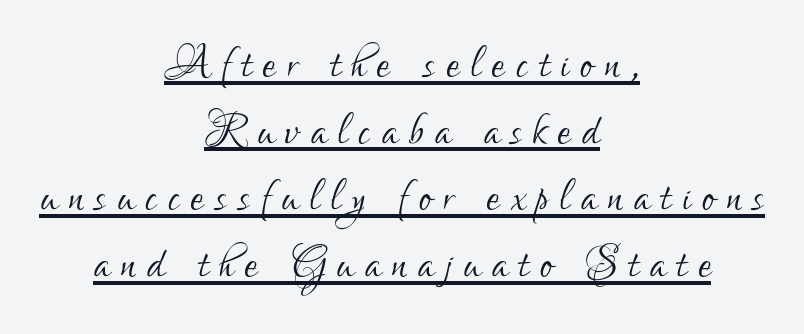
{"serif": "no", "bold": "no", "weight": "light", "width": "condensed", "stroke_contrast": "low", "x_height": "small", "monospaced": "no", "underline": "yes", "align": "center", "line_spacing": "tight", "line_spacing_ratio": 1.13, "glyph_px": 59}
